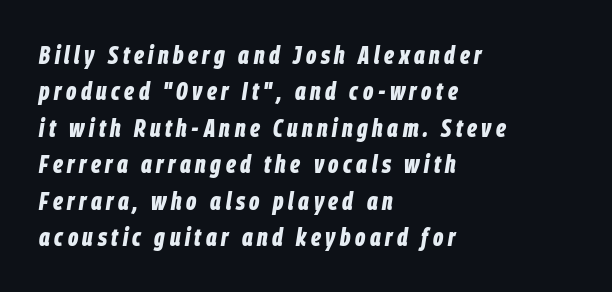
Line beginnings align vertically; line endings do not. Any mark beneath the type? The region is blank. The passage shown is emphatically bold. The designer left line spacing at the default. The rendering applies a slant to the glyphs.
